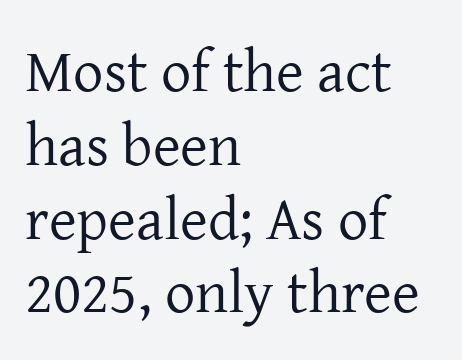
Q: Is the text bold? A: No.
Q: Is the text italic (slanted)? A: No, it is upright.
Q: Is the typeface a serif or a sans-serif typeface? A: Serif.
Q: Is the text underlined? A: No.
Q: How is the paragraph aligned? A: Left-aligned.
Q: Is the spacing between letters normal or unusually wide? A: Normal.
Q: Width (condensed, normal, or wide)? A: Normal.
Q: Stroke contrast? A: Low.
Q: x-height? A: Medium.
Q: Monospaced? A: No.
